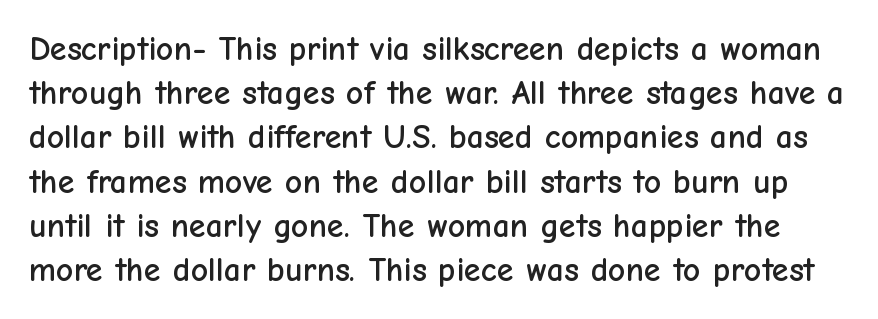
Q: Is the text italic (slanted)? A: No, it is upright.
Q: Is the typeface a serif or a sans-serif typeface? A: Sans-serif.
Q: Is the text underlined? A: No.
Q: Is the spacing between letters normal or unusually wide? A: Normal.
Q: Is the spacing between lines tight, normal or loose? A: Normal.
Q: Width (condensed, normal, or wide)? A: Normal.
Q: Stroke contrast? A: Low.
Q: x-height? A: Medium.
Q: Monospaced? A: No.
